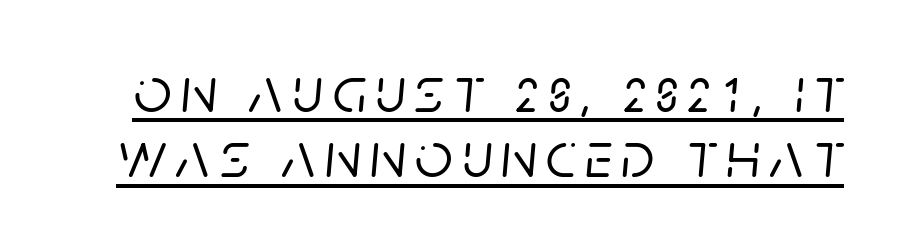
One glance says dense: line gaps are narrower than usual. Here the designer chose a conventional face with non-uniform glyph widths. Notice how a bar underscores the lettering throughout. Does the lettering tilt? It does — this is italic.
